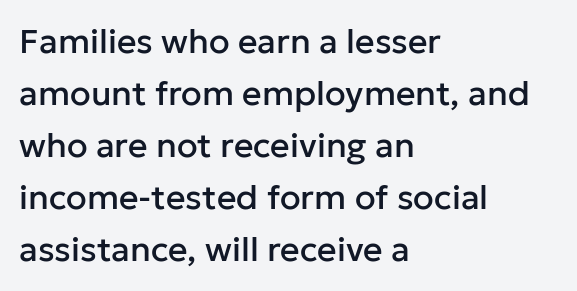
The image shows 34 px sans-serif type, upright; set left-aligned, normal line spacing (1.53x), normal letter spacing, not underlined; low stroke contrast and a medium x-height.
